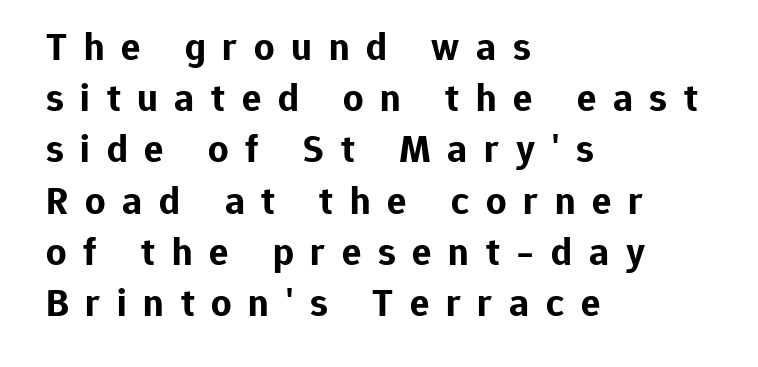
This sample has the flowing, uneven cadence of proportional lettering. Every row of glyphs begins at an identical x-position on the left. Heft: maximum for text — a bold. Stroke terminals: plain, sans-serif. The letterforms stand isolated, each surrounded by extra space. Just letters on the line, the space beneath them empty.
